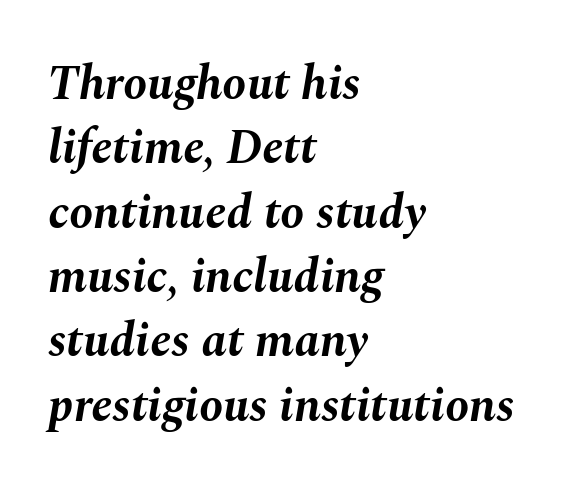
{"italic": "yes", "lean": "right", "slant_degrees": 10, "bold": "yes", "weight": "bold", "width": "normal", "stroke_contrast": "medium", "x_height": "medium", "monospaced": "no", "underline": "no", "align": "left", "line_spacing": "normal", "line_spacing_ratio": 1.34, "letter_spacing": "normal", "letter_spacing_em": 0.0, "glyph_px": 48}
